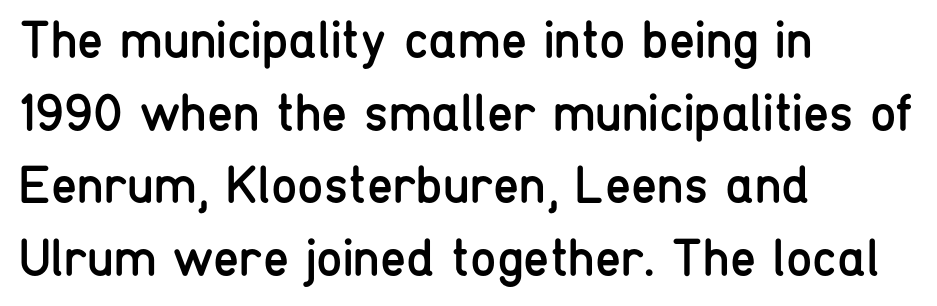
{"serif": "no", "italic": "no", "bold": "no", "weight": "regular", "width": "condensed", "stroke_contrast": "low", "x_height": "medium", "monospaced": "no", "underline": "no", "align": "left", "line_spacing": "normal", "line_spacing_ratio": 1.37, "letter_spacing": "normal", "letter_spacing_em": 0.0, "glyph_px": 53}
